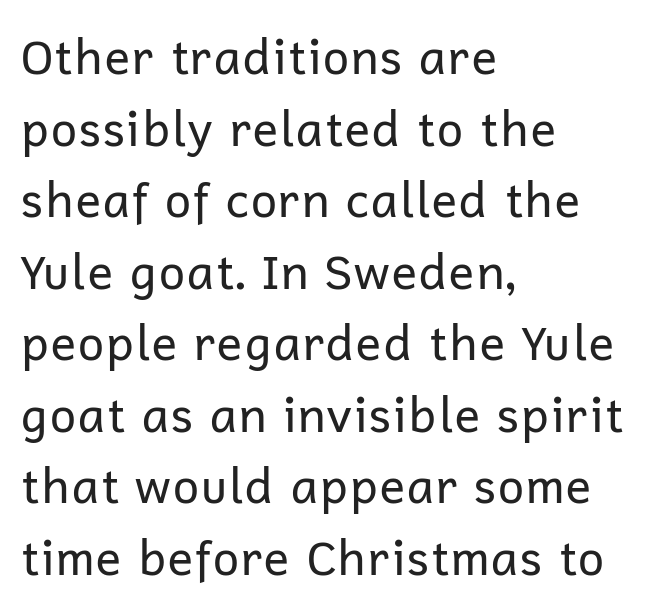
{"serif": "no", "italic": "no", "bold": "no", "weight": "regular", "width": "normal", "stroke_contrast": "low", "x_height": "medium", "monospaced": "no", "underline": "no", "align": "left", "line_spacing": "normal", "line_spacing_ratio": 1.49, "letter_spacing": "normal", "letter_spacing_em": 0.0, "glyph_px": 48}
